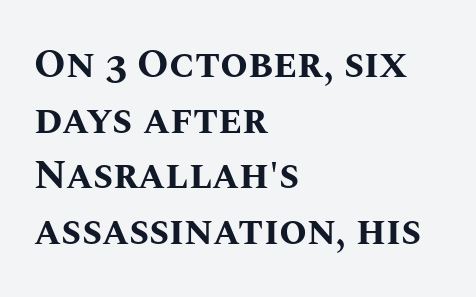
Q: Is the text bold? A: Yes.
Q: Is the text italic (slanted)? A: No, it is upright.
Q: Is the text underlined? A: No.
Q: How is the paragraph aligned? A: Left-aligned.
Q: Is the spacing between letters normal or unusually wide? A: Normal.
Q: Is the spacing between lines tight, normal or loose? A: Normal.
Q: Width (condensed, normal, or wide)? A: Normal.
Q: Stroke contrast? A: Medium.
Q: x-height? A: Large.
Q: Monospaced? A: No.
